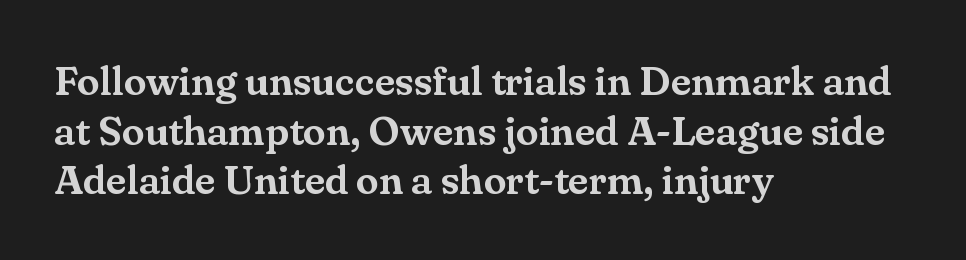
{"serif": "yes", "italic": "no", "width": "normal", "stroke_contrast": "medium", "x_height": "small", "monospaced": "no", "underline": "no", "align": "left", "line_spacing_ratio": 1.21, "letter_spacing": "normal", "letter_spacing_em": 0.0, "glyph_px": 41}
